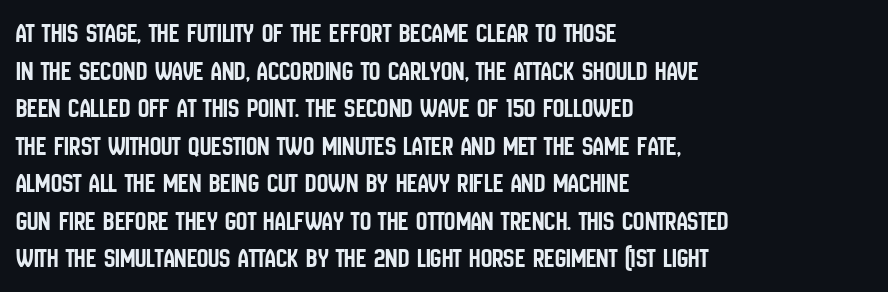
The image shows 28 px condensed sans-serif type, upright; set left-aligned, normal line spacing (1.34x), normal letter spacing, not underlined; low stroke contrast and a large x-height.
